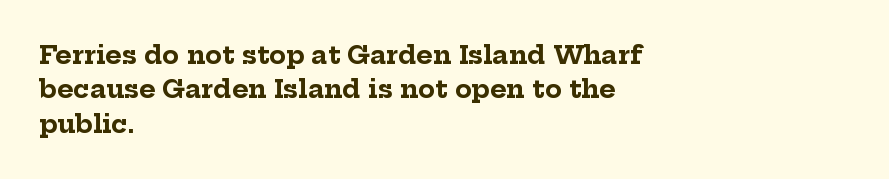
{"italic": "no", "bold": "yes", "underline": "no", "align": "left", "line_spacing": "normal", "line_spacing_ratio": 1.38, "letter_spacing": "normal", "letter_spacing_em": 0.0, "glyph_px": 25}
